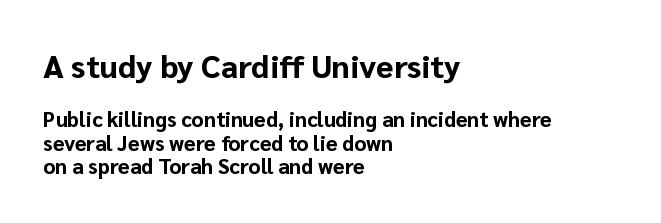
Compared with typical paragraphs, the rows here are closer together. Horizontal alignment here is leftward, the default for most running prose. Letterform terminals end flat and unadorned throughout the passage. This is roman type, the default non-slanted kind. Summary of weight: heavy, a full bold.
